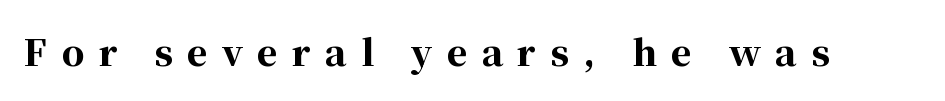
Stroke thickness is high; the sample reads as a true bold. Bare-footed words on every line. In terms of posture, this sample is upright. Short note: letters widely spaced. I'd call this a serif setting — the letters wear small feet.
